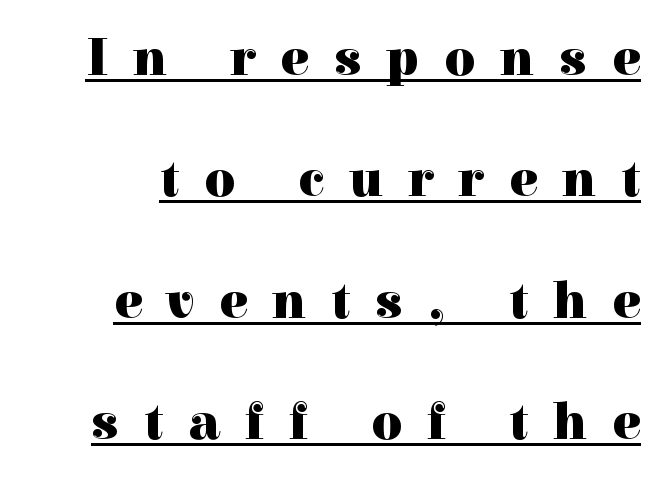
{"serif": "yes", "italic": "no", "bold": "yes", "weight": "heavy", "width": "normal", "x_height": "medium", "monospaced": "no", "underline": "yes", "line_spacing": "loose", "line_spacing_ratio": 2.29, "letter_spacing": "wide", "letter_spacing_em": 0.47, "glyph_px": 53}
